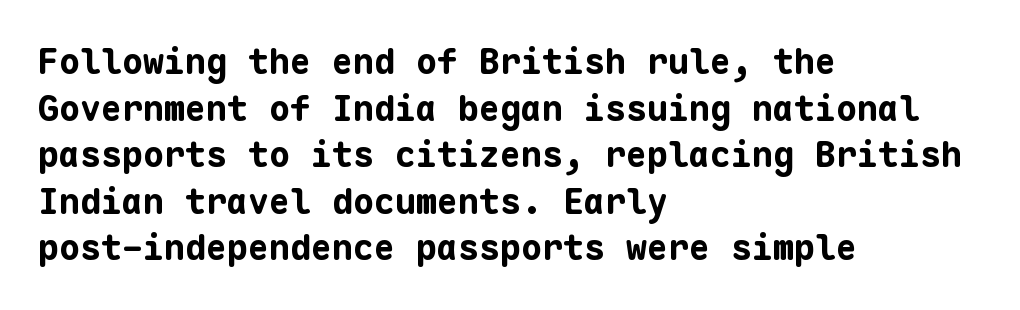
{"serif": "no", "italic": "no", "bold": "yes", "weight": "bold", "width": "normal", "stroke_contrast": "low", "x_height": "medium", "monospaced": "yes", "underline": "no", "align": "left", "line_spacing": "normal", "line_spacing_ratio": 1.33, "letter_spacing": "normal", "letter_spacing_em": 0.0, "glyph_px": 35}
